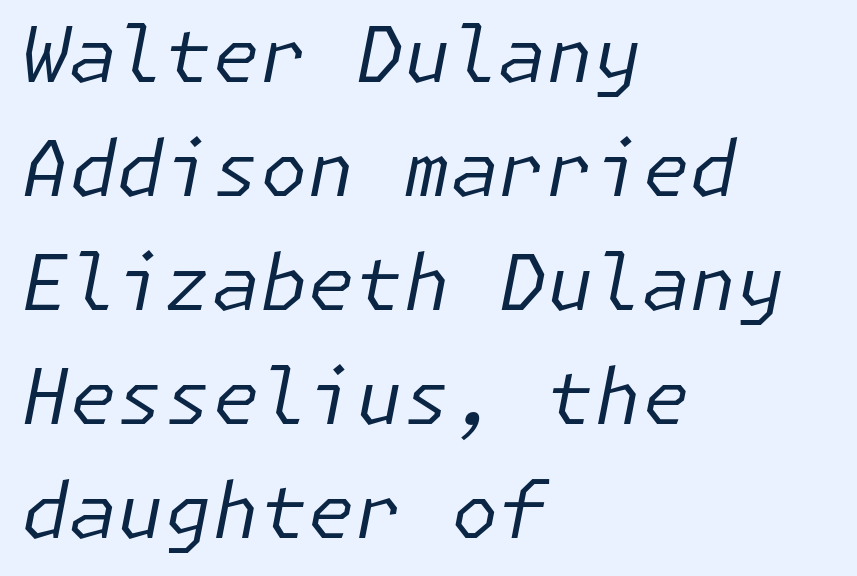
The image shows 77 px regular-weight type, italic (leaning right); set left-aligned, normal line spacing (1.48x), normal letter spacing, not underlined; low stroke contrast and a medium x-height.
